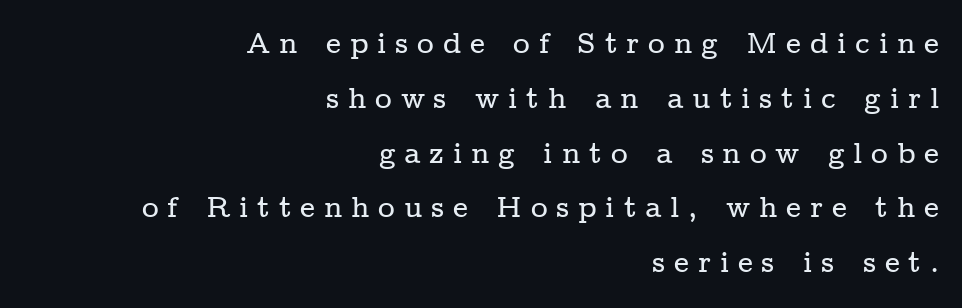
The image shows 29 px wide serif type, upright; set right-aligned, line spacing 1.89x, unusually wide letter spacing (+0.3 em), not underlined; low stroke contrast and a medium x-height.
